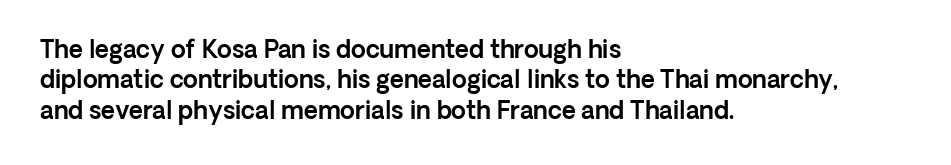
{"italic": "no", "underline": "no", "align": "left", "line_spacing": "normal", "line_spacing_ratio": 1.27, "letter_spacing": "normal", "letter_spacing_em": 0.0, "glyph_px": 24}
